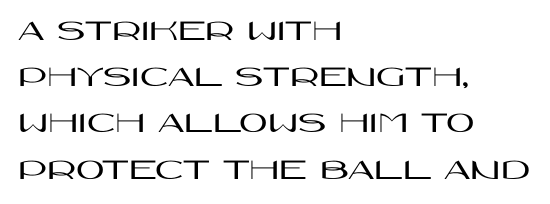
{"serif": "no", "italic": "no", "width": "wide", "stroke_contrast": "high", "x_height": "large", "monospaced": "no", "underline": "no", "align": "left", "line_spacing": "normal", "line_spacing_ratio": 1.49, "letter_spacing": "normal", "letter_spacing_em": 0.0, "glyph_px": 31}
